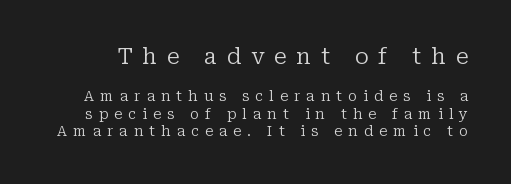
The image shows 22 px text type, upright; set normal line spacing (1.25x), unusually wide letter spacing (+0.44 em), not underlined; the first (top) block is 1.57x larger.
